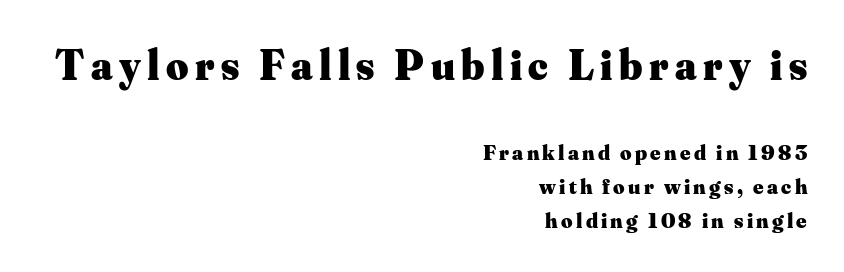
{"serif": "yes", "italic": "no", "bold": "yes", "weight": "heavy", "width": "normal", "stroke_contrast": "medium", "x_height": "small", "monospaced": "no", "underline": "no", "align": "right", "line_spacing": "normal", "line_spacing_ratio": 1.55, "larger_block": "first", "size_ratio": 1.95, "glyph_px": 43}
